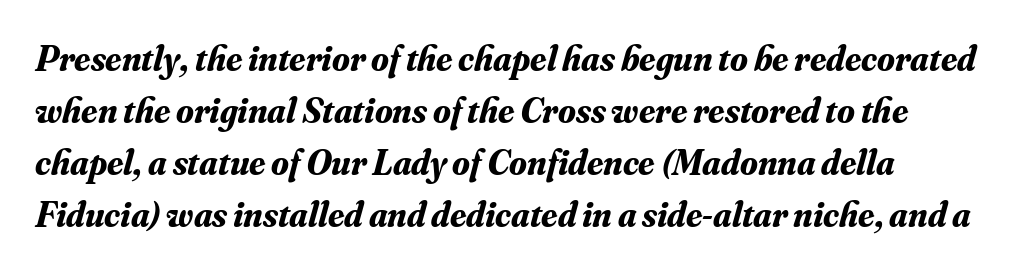
Q: Is the text bold? A: Yes.
Q: Is the text italic (slanted)? A: Yes, it leans right by about 16 degrees.
Q: Is the typeface a serif or a sans-serif typeface? A: Serif.
Q: Is the text underlined? A: No.
Q: How is the paragraph aligned? A: Left-aligned.
Q: Is the spacing between letters normal or unusually wide? A: Normal.
Q: Is the spacing between lines tight, normal or loose? A: Normal.
Q: Width (condensed, normal, or wide)? A: Normal.
Q: Stroke contrast? A: Medium.
Q: x-height? A: Small.
Q: Monospaced? A: No.
